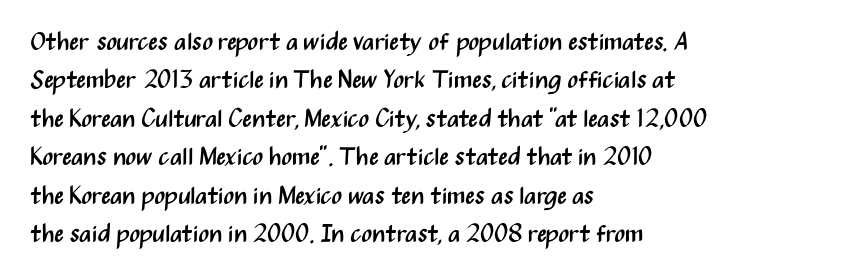
Q: Is the text bold? A: No.
Q: Is the text italic (slanted)? A: No, it is upright.
Q: Is the text underlined? A: No.
Q: How is the paragraph aligned? A: Left-aligned.
Q: Is the spacing between letters normal or unusually wide? A: Normal.
Q: Is the spacing between lines tight, normal or loose? A: Normal.
